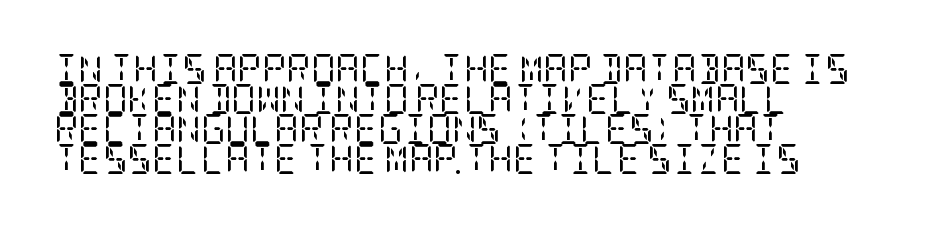
When letters stand straight like this, we call the style roman or upright. Is the letter spacing exaggerated? No — it looks like the ordinary default. Baseline-to-baseline distance is barely more than the letter height. If you drew a ruler down the left edge, every line would touch it. A serif font was chosen for this passage. Stem width sits at or under what a default text font uses.
